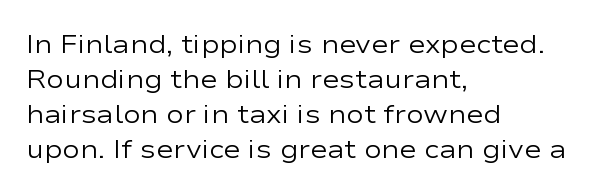
The image shows 26 px text type, upright; set left-aligned, normal line spacing (1.35x), normal letter spacing, not underlined.
